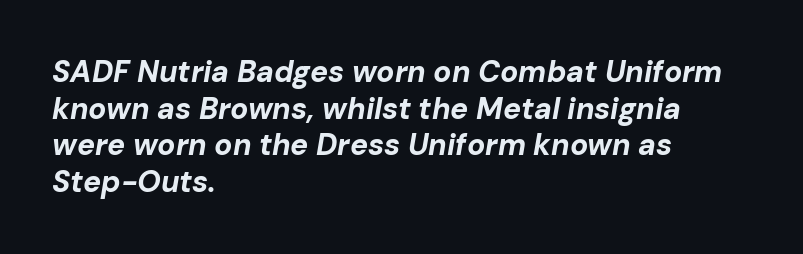
{"italic": "yes", "lean": "right", "slant_degrees": 10, "bold": "yes", "weight": "bold", "width": "normal", "stroke_contrast": "low", "x_height": "medium", "monospaced": "no", "underline": "no", "align": "left", "line_spacing_ratio": 1.22, "letter_spacing": "normal", "letter_spacing_em": 0.0, "glyph_px": 30}
